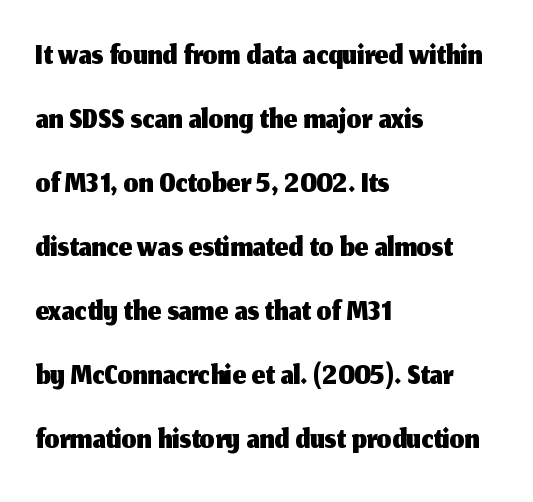
Is there much room between lines? A standard amount, neither cramped nor airy. Note: no serifs on the glyphs. Quick note: underline off. Looks like regular typesetting: each glyph gets only the width it needs. A roman cut, with each character standing at attention. The face used here is rendered with its standard letterfit.
